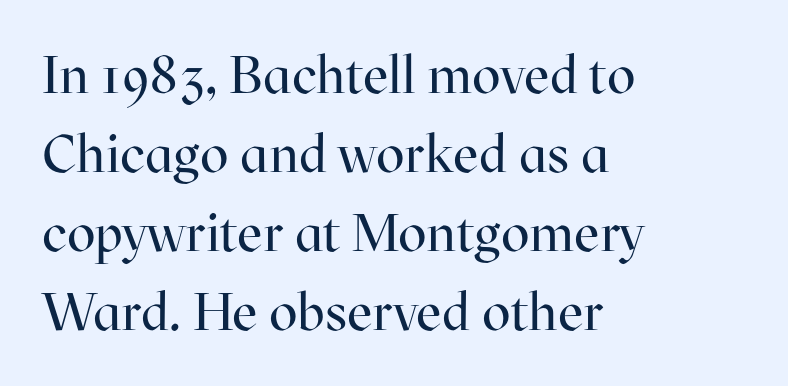
Descenders are the only things crossing below the line. The characters are drawn with everyday or finer stroke widths. Ordinary non-slanted type is in use. This sample has the flowing, uneven cadence of proportional lettering.
